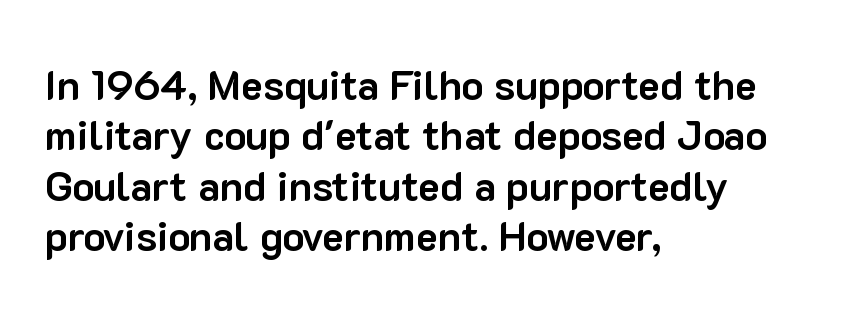
The image shows 41 px bold sans-serif type, upright; set left-aligned, line spacing 1.23x, normal letter spacing, not underlined; low stroke contrast and a medium x-height.
